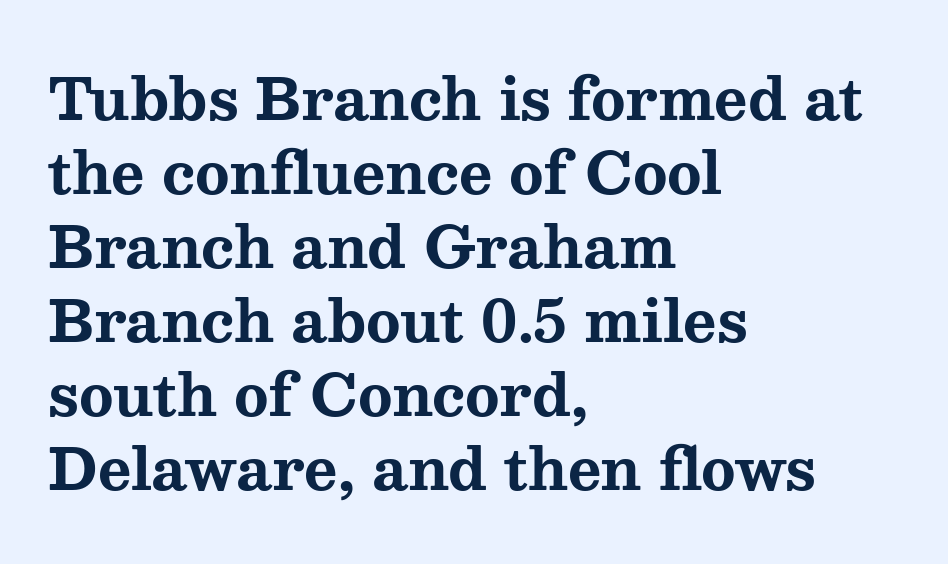
The image shows 57 px bold, wide serif type, upright; set left-aligned, normal line spacing (1.3x), normal letter spacing, not underlined; medium stroke contrast and a medium x-height.
